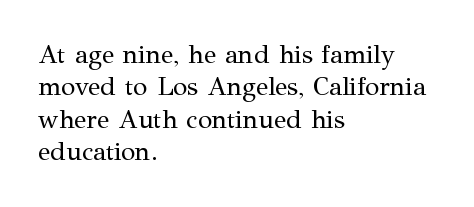
{"italic": "no", "bold": "no", "underline": "no", "align": "left", "line_spacing": "normal", "line_spacing_ratio": 1.25, "letter_spacing": "normal", "letter_spacing_em": 0.0, "glyph_px": 26}
